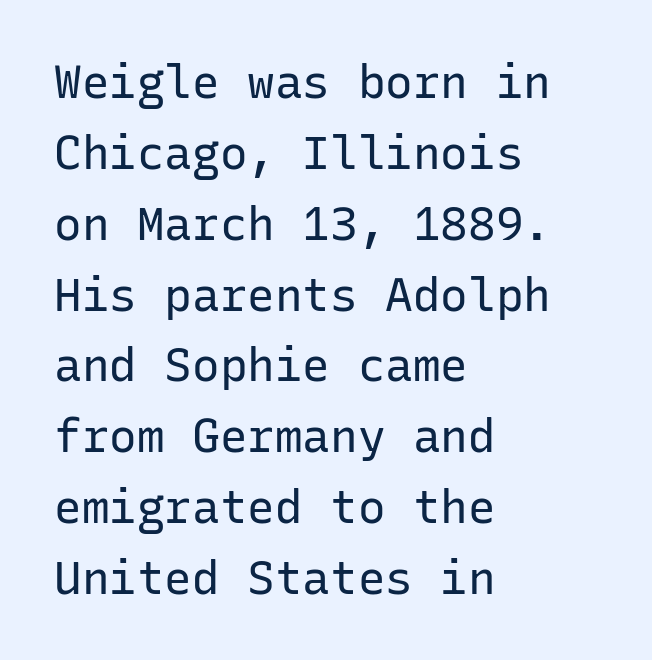
The image shows 46 px regular-weight sans-serif type, upright, monospaced; set left-aligned, normal line spacing (1.54x), normal letter spacing, not underlined; low stroke contrast and a medium x-height.
